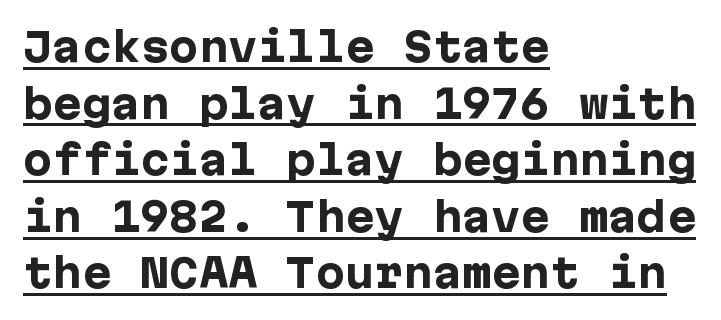
The image shows 39 px heavy sans-serif type, upright; set left-aligned, normal line spacing (1.45x), normal letter spacing, underlined; low stroke contrast and a medium x-height.
